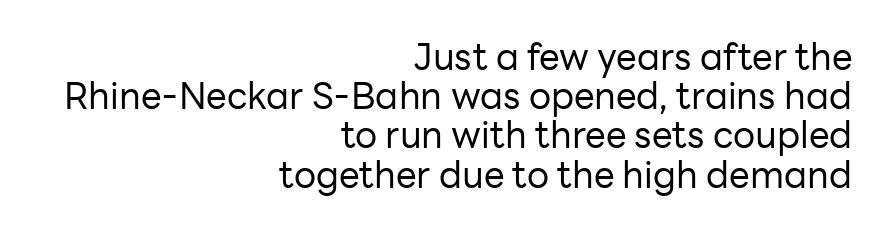
Q: Is the text bold? A: No.
Q: Is the text italic (slanted)? A: No, it is upright.
Q: Is the typeface a serif or a sans-serif typeface? A: Sans-serif.
Q: Is the text underlined? A: No.
Q: How is the paragraph aligned? A: Right-aligned.
Q: Is the spacing between letters normal or unusually wide? A: Normal.
Q: Is the spacing between lines tight, normal or loose? A: Tight.
Q: Width (condensed, normal, or wide)? A: Normal.
Q: Stroke contrast? A: Low.
Q: x-height? A: Medium.
Q: Monospaced? A: No.
